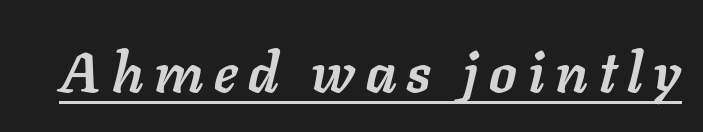
Q: Is the text bold? A: Yes.
Q: Is the text italic (slanted)? A: Yes, it leans right by about 11 degrees.
Q: Is the text underlined? A: Yes.
Q: Width (condensed, normal, or wide)? A: Normal.
Q: Stroke contrast? A: Low.
Q: x-height? A: Medium.
Q: Monospaced? A: No.
